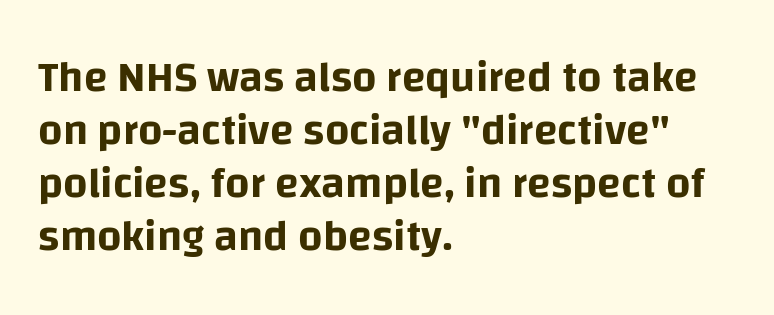
The image shows 43 px sans-serif type, upright; set left-aligned, line spacing 1.23x, normal letter spacing, not underlined; low stroke contrast and a large x-height.
